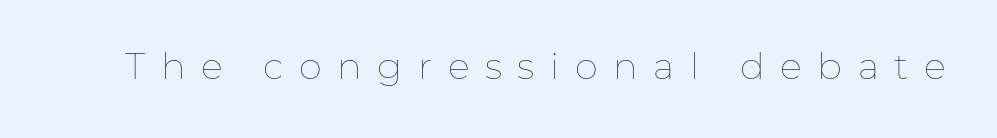
The image shows 37 px thin type, upright; set unusually wide letter spacing (+0.42 em), not underlined; low stroke contrast and a medium x-height.
